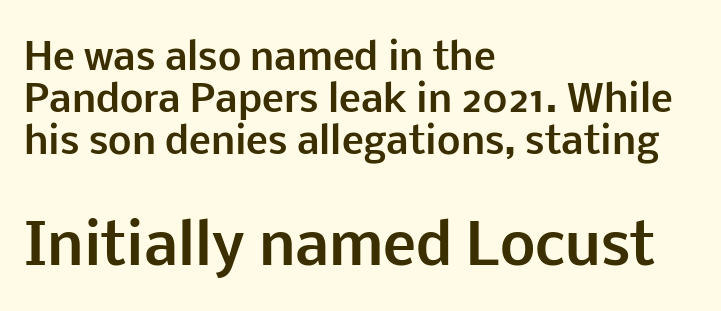
{"serif": "no", "italic": "no", "bold": "yes", "weight": "bold", "width": "normal", "stroke_contrast": "low", "x_height": "medium", "monospaced": "no", "underline": "no", "align": "left", "line_spacing": "tight", "line_spacing_ratio": 1.14, "letter_spacing": "normal", "letter_spacing_em": 0.0, "larger_block": "second", "size_ratio": 1.51, "glyph_px": 56}
